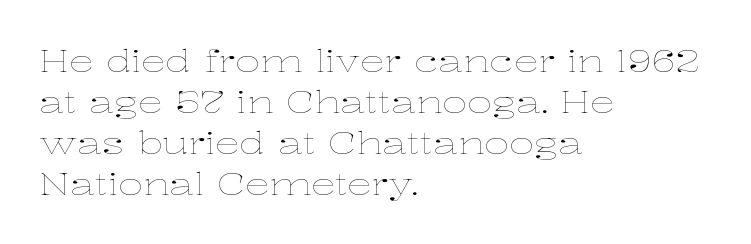
{"italic": "no", "bold": "no", "weight": "thin", "width": "wide", "stroke_contrast": "low", "x_height": "medium", "monospaced": "no", "underline": "no", "align": "left", "line_spacing": "normal", "line_spacing_ratio": 1.32, "letter_spacing": "normal", "letter_spacing_em": 0.0, "glyph_px": 31}
